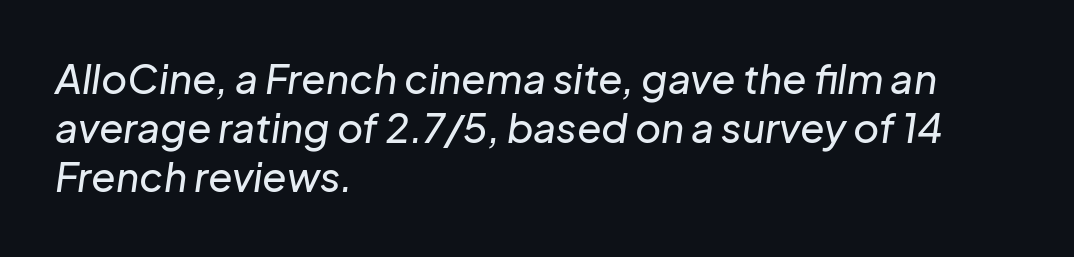
{"italic": "yes", "lean": "right", "slant_degrees": 8, "width": "normal", "stroke_contrast": "low", "x_height": "medium", "monospaced": "no", "underline": "no", "align": "left", "line_spacing_ratio": 1.22, "letter_spacing": "normal", "letter_spacing_em": 0.0, "glyph_px": 40}
